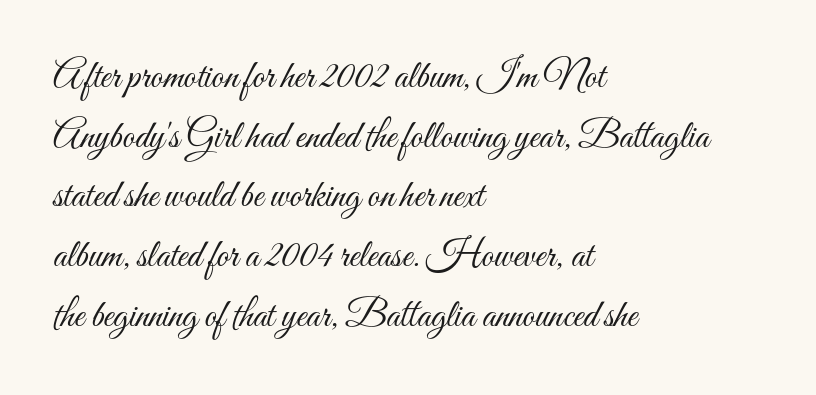
Q: Is the text bold? A: No.
Q: Is the text italic (slanted)? A: Yes.
Q: Is the text underlined? A: No.
Q: How is the paragraph aligned? A: Left-aligned.
Q: Is the spacing between letters normal or unusually wide? A: Normal.
Q: Is the spacing between lines tight, normal or loose? A: Normal.
Q: Width (condensed, normal, or wide)? A: Condensed.
Q: Stroke contrast? A: Medium.
Q: x-height? A: Small.
Q: Monospaced? A: No.
